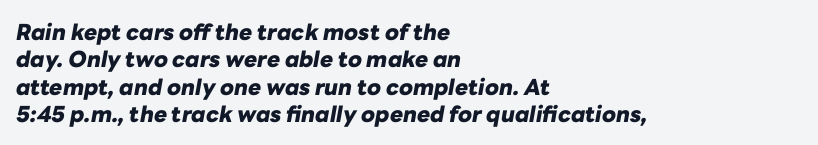
Weight check: bold — yes, fully. Tracking here is standard; glyphs follow each other at the usual distance. A classic flush-left, rag-right setting is used for this passage. When letters slant like this, we call the style italic.
